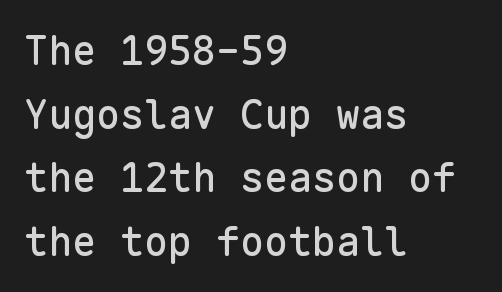
{"serif": "no", "italic": "no", "width": "normal", "stroke_contrast": "low", "x_height": "medium", "monospaced": "yes", "underline": "no", "align": "left", "line_spacing": "normal", "line_spacing_ratio": 1.59, "letter_spacing": "normal", "letter_spacing_em": 0.0, "glyph_px": 40}
